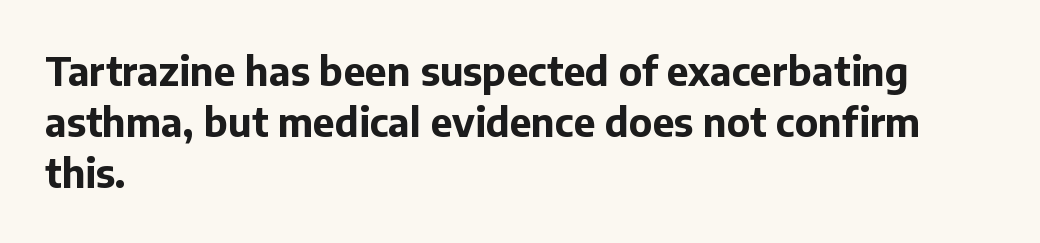
The image shows 39 px bold sans-serif type, upright; set left-aligned, normal line spacing (1.31x), normal letter spacing, not underlined; low stroke contrast and a medium x-height.
